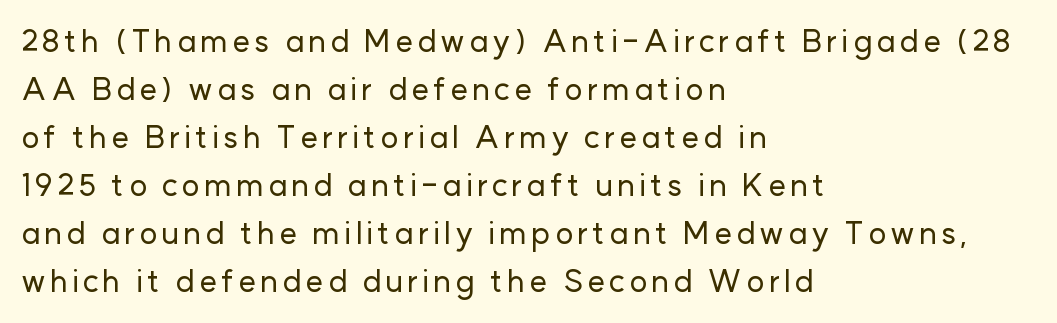
Q: Is the text italic (slanted)? A: No, it is upright.
Q: Is the typeface a serif or a sans-serif typeface? A: Sans-serif.
Q: Is the text underlined? A: No.
Q: How is the paragraph aligned? A: Left-aligned.
Q: Is the spacing between lines tight, normal or loose? A: Normal.
Q: Width (condensed, normal, or wide)? A: Normal.
Q: Stroke contrast? A: Low.
Q: x-height? A: Medium.
Q: Monospaced? A: No.
